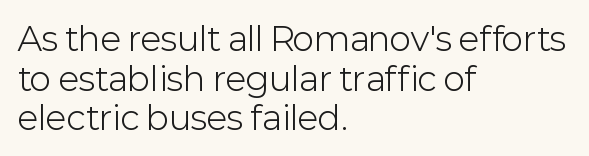
The image shows 33 px light sans-serif type, upright; set left-aligned, line spacing 1.2x, normal letter spacing, not underlined; low stroke contrast and a medium x-height.
